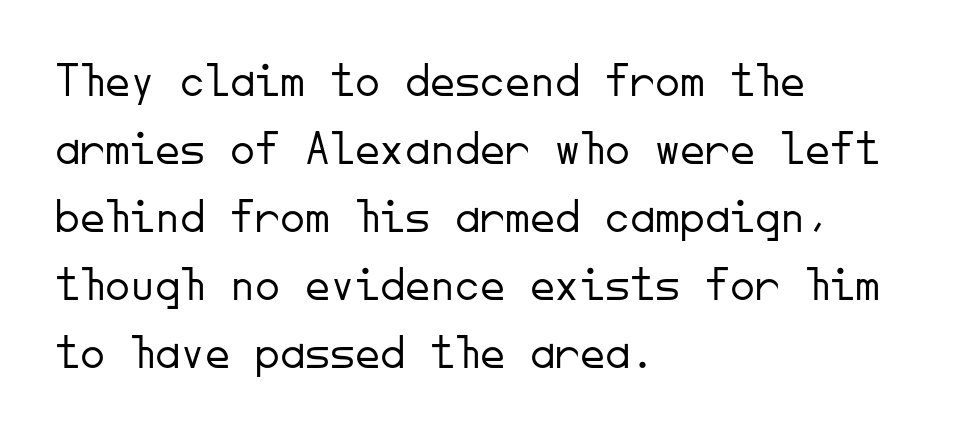
The image shows 50 px light sans-serif type, upright, monospaced; set left-aligned, normal line spacing (1.36x), normal letter spacing, not underlined; low stroke contrast and a small x-height.
